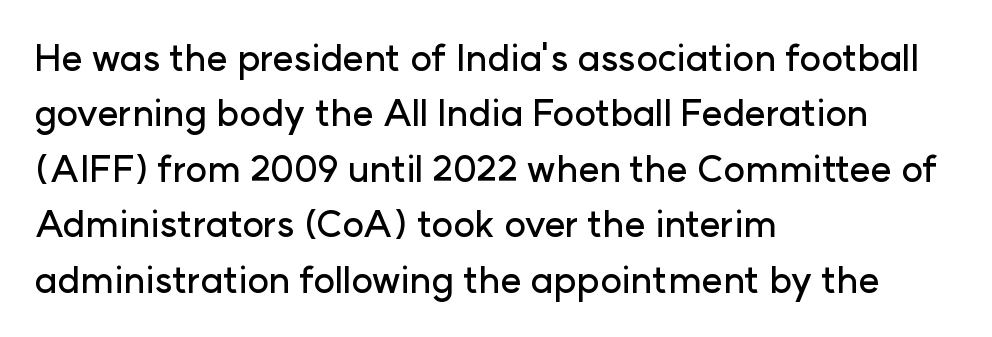
Q: Is the text italic (slanted)? A: No, it is upright.
Q: Is the typeface a serif or a sans-serif typeface? A: Sans-serif.
Q: Is the text underlined? A: No.
Q: How is the paragraph aligned? A: Left-aligned.
Q: Is the spacing between letters normal or unusually wide? A: Normal.
Q: Is the spacing between lines tight, normal or loose? A: Normal.
Q: Width (condensed, normal, or wide)? A: Normal.
Q: Stroke contrast? A: Low.
Q: x-height? A: Medium.
Q: Monospaced? A: No.
